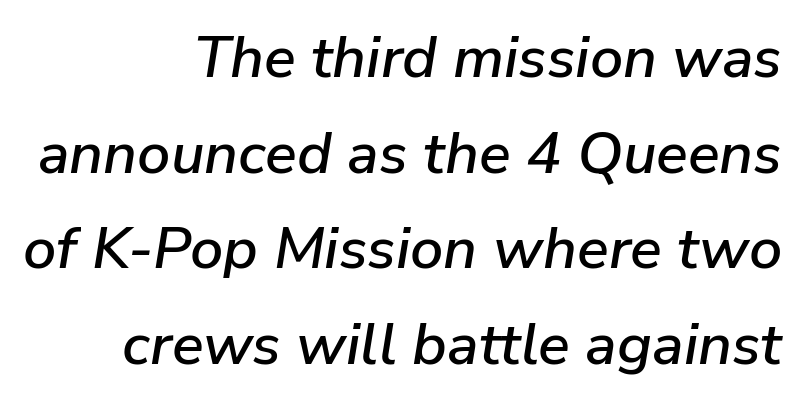
The image shows 59 px text type, italic (leaning right); set right-aligned, normal line spacing (1.62x), normal letter spacing, not underlined; low stroke contrast and a medium x-height.
